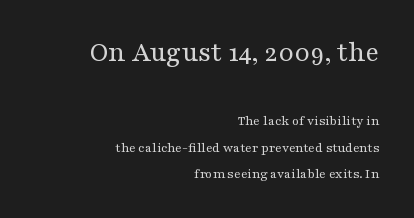
The image shows 29 px regular-weight, wide serif type, upright; set right-aligned, line spacing 1.87x, normal letter spacing, not underlined; the first (top) block is 2.07x larger; medium stroke contrast and a medium x-height.
